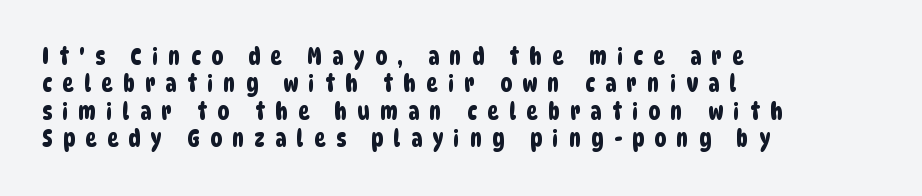
Q: Is the text underlined? A: No.
Q: How is the paragraph aligned? A: Left-aligned.
Q: Is the spacing between letters normal or unusually wide? A: Unusually wide.
